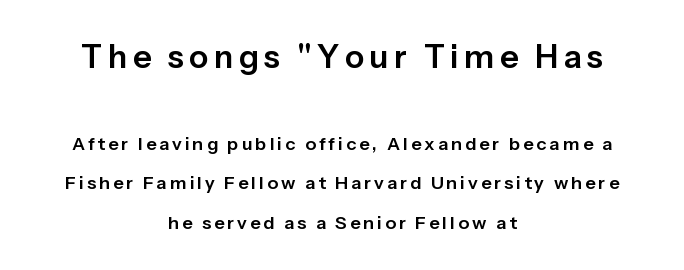
{"serif": "no", "italic": "no", "width": "normal", "stroke_contrast": "low", "x_height": "medium", "monospaced": "no", "underline": "no", "align": "center", "line_spacing": "loose", "line_spacing_ratio": 2.19, "larger_block": "first", "size_ratio": 1.78, "glyph_px": 32}
